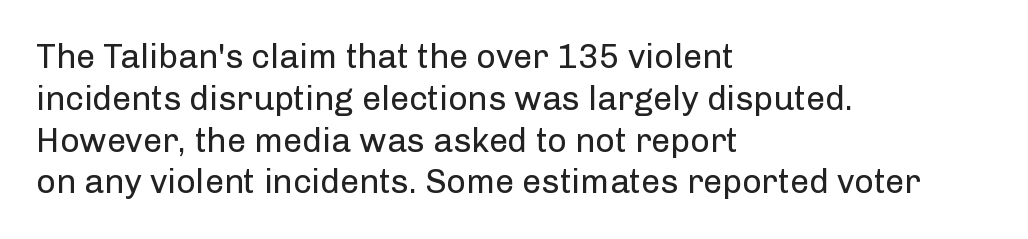
The letters advance in unequal steps, a hallmark of proportional type. Every row of glyphs begins at an identical x-position on the left. Beneath every word, the page is bare. The type sits square on the baseline with zero lean. The font sits on the lighter half of the weight spectrum, regular included. Nope, no serifs anywhere on these letters.
